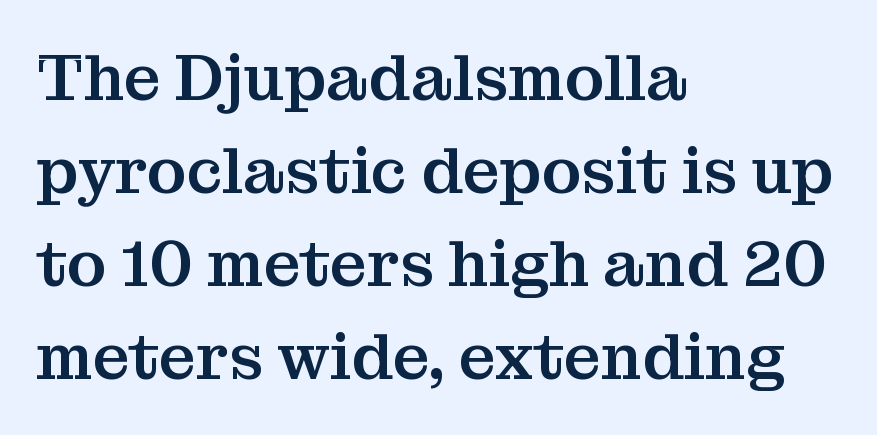
The image shows 65 px serif type, upright; set left-aligned, normal line spacing (1.43x), normal letter spacing, not underlined; medium stroke contrast and a medium x-height.
